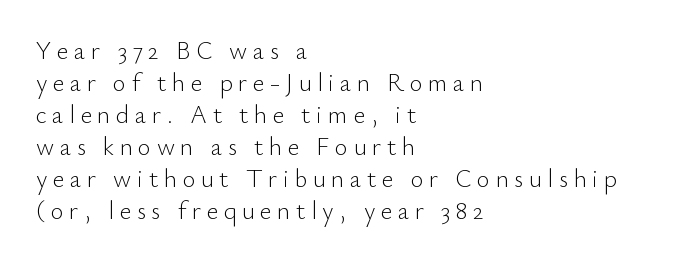
Q: Is the text bold? A: No.
Q: Is the text italic (slanted)? A: No, it is upright.
Q: Is the text underlined? A: No.
Q: How is the paragraph aligned? A: Left-aligned.
Q: Is the spacing between letters normal or unusually wide? A: Unusually wide.
Q: Is the spacing between lines tight, normal or loose? A: Normal.
